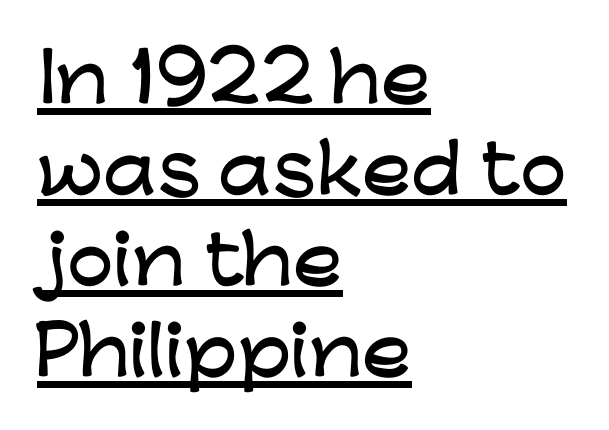
Q: Is the text italic (slanted)? A: No, it is upright.
Q: Is the typeface a serif or a sans-serif typeface? A: Sans-serif.
Q: Is the text underlined? A: Yes.
Q: How is the paragraph aligned? A: Left-aligned.
Q: Is the spacing between letters normal or unusually wide? A: Normal.
Q: Is the spacing between lines tight, normal or loose? A: Normal.
Q: Width (condensed, normal, or wide)? A: Wide.
Q: Stroke contrast? A: Low.
Q: x-height? A: Medium.
Q: Monospaced? A: No.
